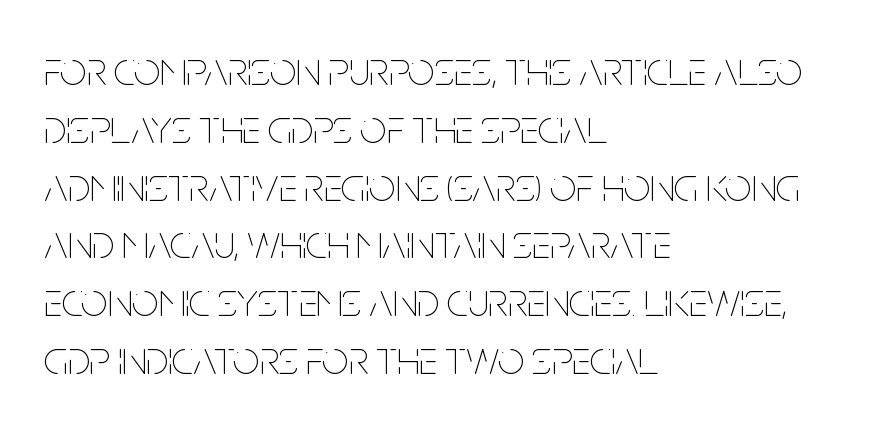
The image shows 47 px thin, condensed type, upright; set left-aligned, line spacing 1.23x, normal letter spacing, not underlined; low stroke contrast and a large x-height.
